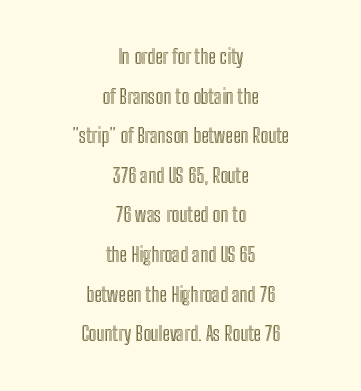
{"italic": "no", "underline": "no", "align": "center", "line_spacing": "loose", "line_spacing_ratio": 1.98, "letter_spacing": "normal", "letter_spacing_em": 0.0, "glyph_px": 20}
